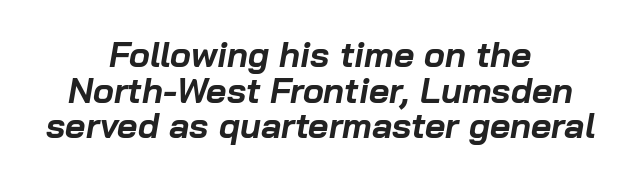
The image shows 35 px bold type, italic (leaning right); set centered, tight line spacing (1.02x), normal letter spacing, not underlined; low stroke contrast and a medium x-height.
